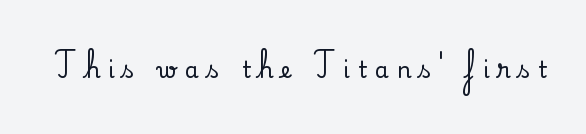
{"italic": "no", "underline": "no", "letter_spacing": "wide", "letter_spacing_em": 0.37, "glyph_px": 22}
